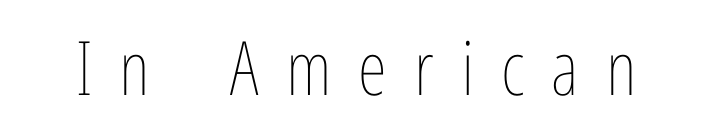
The typeface has the unassuming heft of standard copy or less. Think of a printed novel: that variable character pitch is what you see here. The type sits square on the baseline with zero lean. No word sits above an underline. Spacing between characters has been opened up far beyond the box default.
